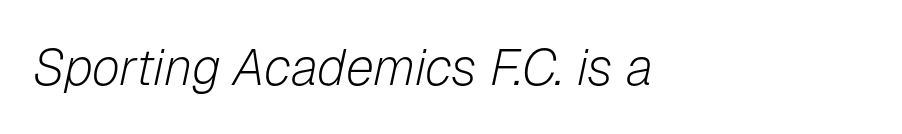
{"italic": "yes", "lean": "right", "slant_degrees": 12, "bold": "no", "weight": "light", "width": "normal", "stroke_contrast": "low", "x_height": "medium", "monospaced": "no", "underline": "no", "align": "left", "letter_spacing": "normal", "letter_spacing_em": 0.0, "glyph_px": 51}
